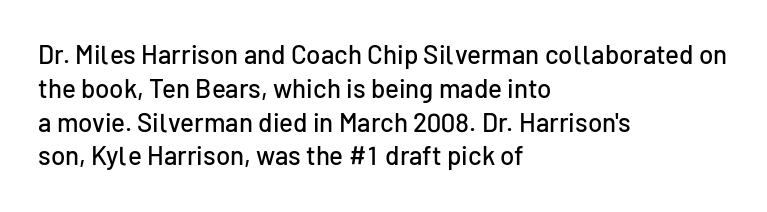
The image shows 26 px text type, upright; set left-aligned, normal line spacing (1.3x), normal letter spacing, not underlined.
